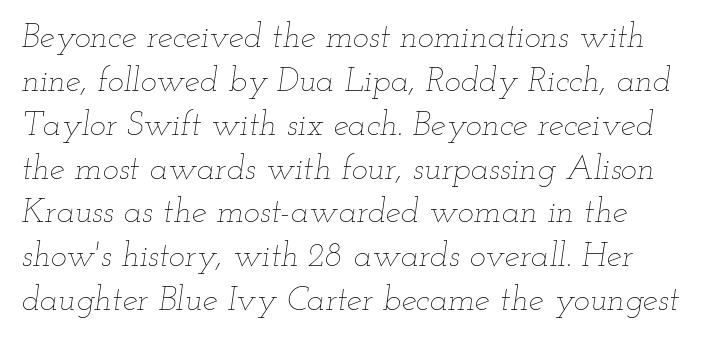
Q: Is the text bold? A: No.
Q: Is the text italic (slanted)? A: Yes, it leans right by about 12 degrees.
Q: Is the text underlined? A: No.
Q: How is the paragraph aligned? A: Left-aligned.
Q: Is the spacing between letters normal or unusually wide? A: Normal.
Q: Is the spacing between lines tight, normal or loose? A: Normal.
Q: Width (condensed, normal, or wide)? A: Wide.
Q: Stroke contrast? A: Low.
Q: x-height? A: Small.
Q: Monospaced? A: No.
